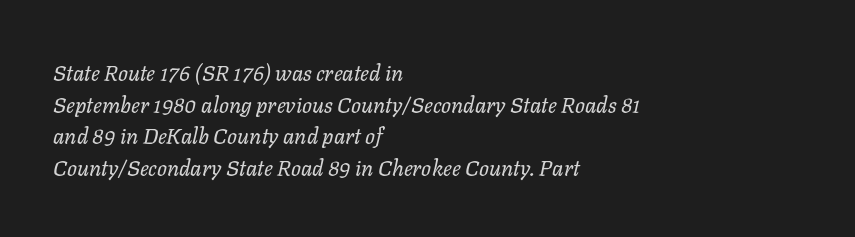
Q: Is the text bold? A: No.
Q: Is the text italic (slanted)? A: Yes, it leans right by about 11 degrees.
Q: Is the text underlined? A: No.
Q: How is the paragraph aligned? A: Left-aligned.
Q: Is the spacing between letters normal or unusually wide? A: Normal.
Q: Is the spacing between lines tight, normal or loose? A: Normal.
